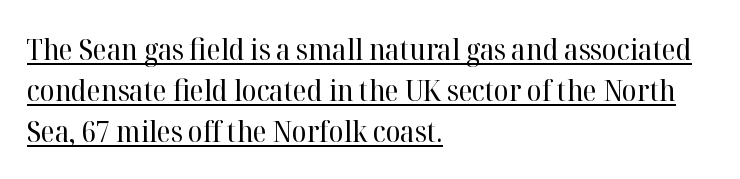
Q: Is the text bold? A: No.
Q: Is the text italic (slanted)? A: No, it is upright.
Q: Is the typeface a serif or a sans-serif typeface? A: Serif.
Q: Is the text underlined? A: Yes.
Q: How is the paragraph aligned? A: Left-aligned.
Q: Is the spacing between letters normal or unusually wide? A: Normal.
Q: Is the spacing between lines tight, normal or loose? A: Normal.
Q: Width (condensed, normal, or wide)? A: Normal.
Q: Stroke contrast? A: High.
Q: x-height? A: Medium.
Q: Monospaced? A: No.
